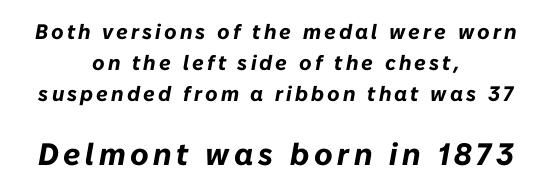
Q: Is the text bold? A: Yes.
Q: Is the text italic (slanted)? A: Yes, it leans right by about 10 degrees.
Q: Is the text underlined? A: No.
Q: How is the paragraph aligned? A: Centered.
Q: Is the spacing between lines tight, normal or loose? A: Normal.
Q: Which block of text is set in a larger size, the first (top) or the second (bottom)? A: The second (bottom) one.
Q: Width (condensed, normal, or wide)? A: Normal.
Q: Stroke contrast? A: Low.
Q: x-height? A: Medium.
Q: Monospaced? A: No.
